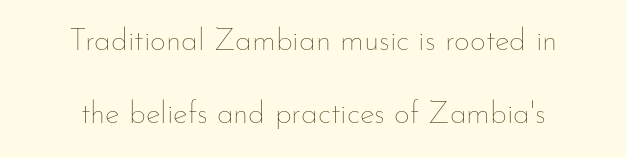
{"italic": "no", "bold": "no", "weight": "thin", "width": "normal", "stroke_contrast": "low", "x_height": "small", "monospaced": "no", "underline": "no", "line_spacing": "loose", "line_spacing_ratio": 2.37, "letter_spacing": "normal", "letter_spacing_em": 0.0, "glyph_px": 31}
